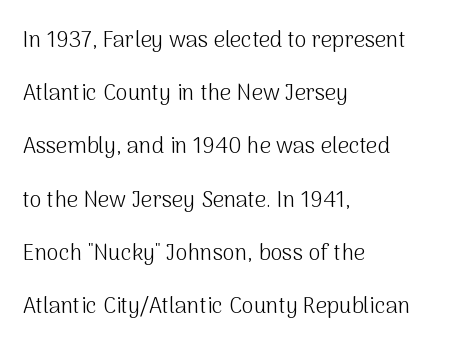
The image shows 22 px text type, upright; set left-aligned, loose line spacing (2.42x), normal letter spacing, not underlined.
